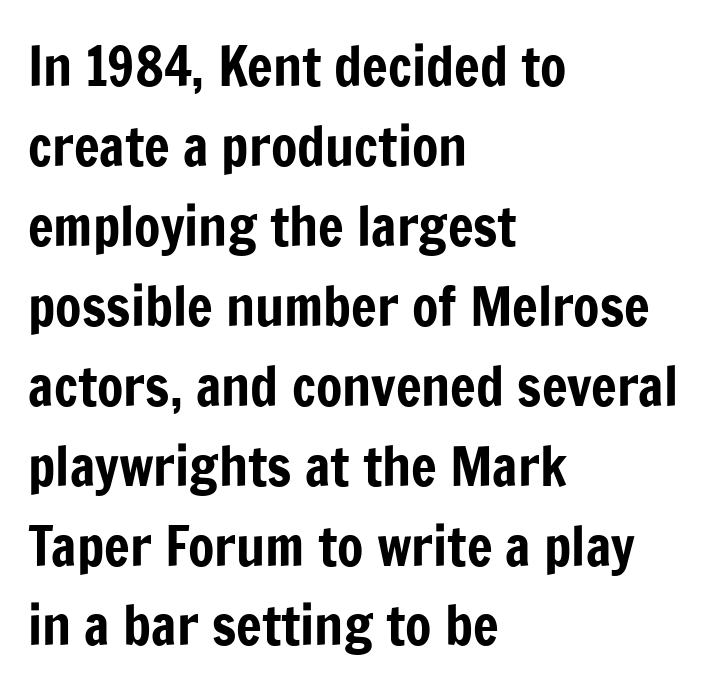
{"serif": "no", "italic": "no", "width": "condensed", "stroke_contrast": "low", "x_height": "medium", "monospaced": "no", "underline": "no", "align": "left", "line_spacing": "normal", "line_spacing_ratio": 1.48, "letter_spacing": "normal", "letter_spacing_em": 0.0, "glyph_px": 54}
